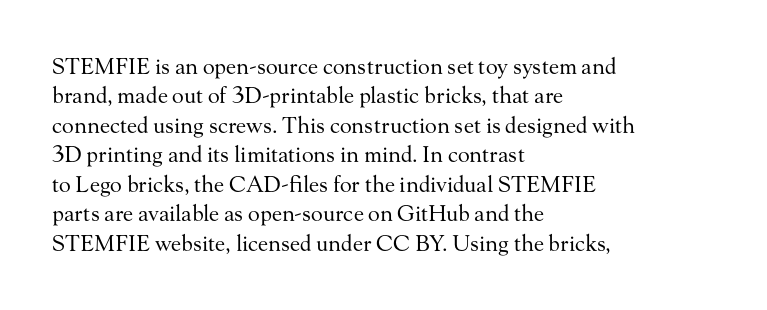
Bare-footed words on every line. Every stem runs plumb, perpendicular to the baseline. The typesetting does not lean heavy: it is not bold. Tracking value appears to be zero — textbook default spacing. The vertical gap from one line to the next is medium.
